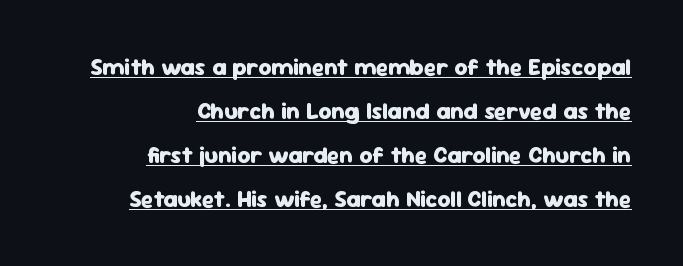
Q: Is the text bold? A: Yes.
Q: Is the text italic (slanted)? A: No, it is upright.
Q: Is the text underlined? A: Yes.
Q: How is the paragraph aligned? A: Right-aligned.
Q: Is the spacing between letters normal or unusually wide? A: Normal.
Q: Is the spacing between lines tight, normal or loose? A: Loose.
